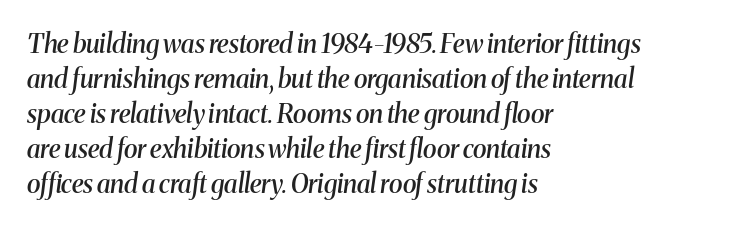
Anything drawn beneath the words? Only blank space. If you measured baseline to baseline, you'd find a middling distance. Between one letter and the next there's only the usual sliver of space. Leftover space on each line is placed entirely after the last word. Is the type slanted? Yes — the strokes lean at a clear angle. Typesetter's note: demi weight, one step under bold.
